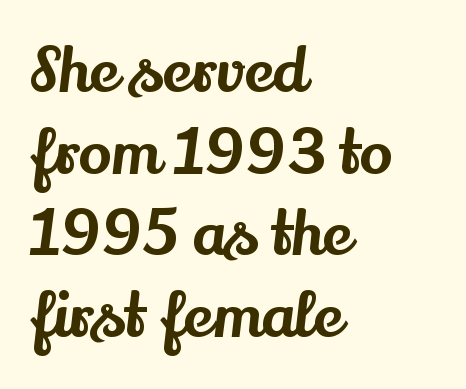
Does the copy run flush right? No — it runs flush left. Notice how descenders clear the ascenders below comfortably — that's standard leading. This rendering features lettering with no underline. A serif font was chosen for this passage. Honestly, the letter spacing is just normal — you wouldn't notice it.
